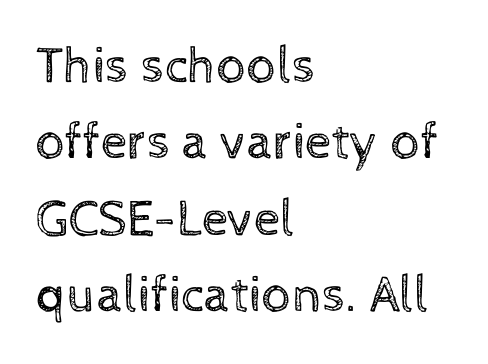
{"italic": "no", "bold": "no", "weight": "regular", "width": "normal", "x_height": "medium", "monospaced": "no", "underline": "no", "align": "left", "line_spacing": "normal", "line_spacing_ratio": 1.47, "letter_spacing": "normal", "letter_spacing_em": 0.0, "glyph_px": 52}
